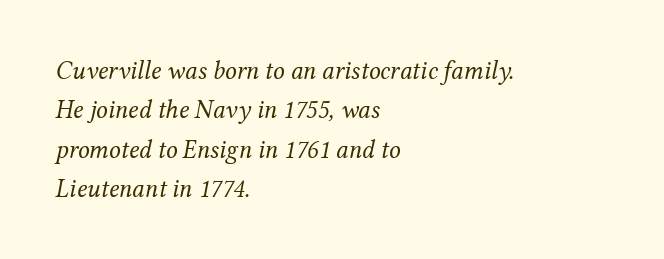
{"italic": "yes", "lean": "right", "slant_degrees": 12, "bold": "no", "underline": "no", "align": "left", "line_spacing": "normal", "line_spacing_ratio": 1.51, "letter_spacing": "normal", "letter_spacing_em": 0.0, "glyph_px": 26}
